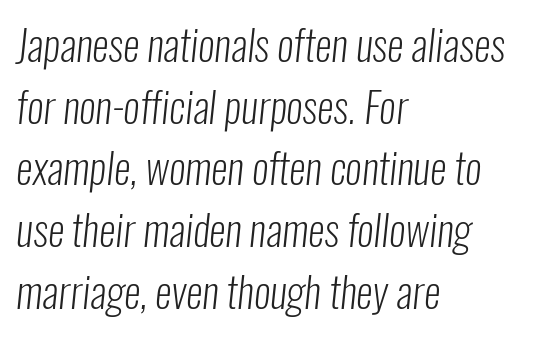
The image shows 42 px light, condensed sans-serif type; set left-aligned, normal line spacing (1.47x), normal letter spacing, not underlined; low stroke contrast and a medium x-height.
